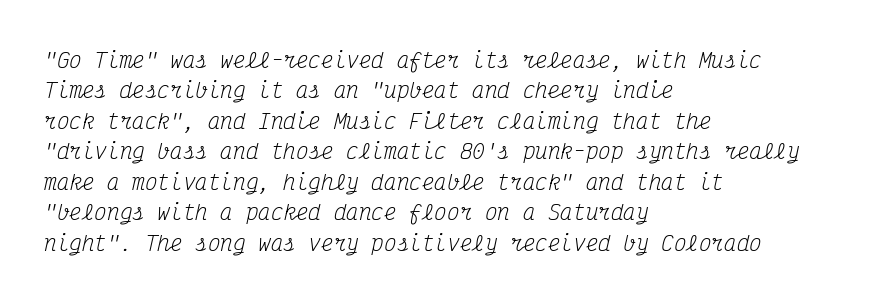
{"italic": "yes", "lean": "right", "slant_degrees": 12, "bold": "no", "underline": "no", "align": "left", "line_spacing": "normal", "line_spacing_ratio": 1.45, "letter_spacing": "normal", "letter_spacing_em": 0.0, "glyph_px": 21}
